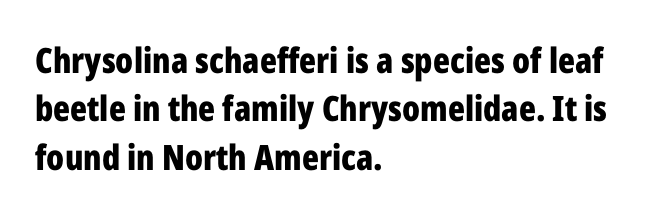
Q: Is the text bold? A: Yes.
Q: Is the text italic (slanted)? A: No, it is upright.
Q: Is the typeface a serif or a sans-serif typeface? A: Sans-serif.
Q: Is the text underlined? A: No.
Q: How is the paragraph aligned? A: Left-aligned.
Q: Is the spacing between letters normal or unusually wide? A: Normal.
Q: Is the spacing between lines tight, normal or loose? A: Normal.
Q: Width (condensed, normal, or wide)? A: Condensed.
Q: Stroke contrast? A: Low.
Q: x-height? A: Medium.
Q: Monospaced? A: No.
